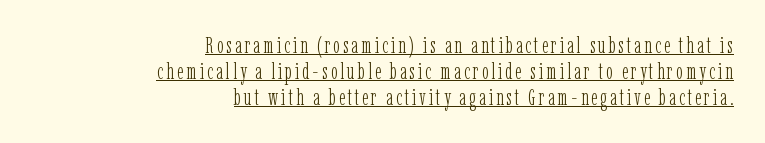
{"italic": "no", "bold": "no", "underline": "yes", "align": "right", "line_spacing_ratio": 1.18, "glyph_px": 22}
